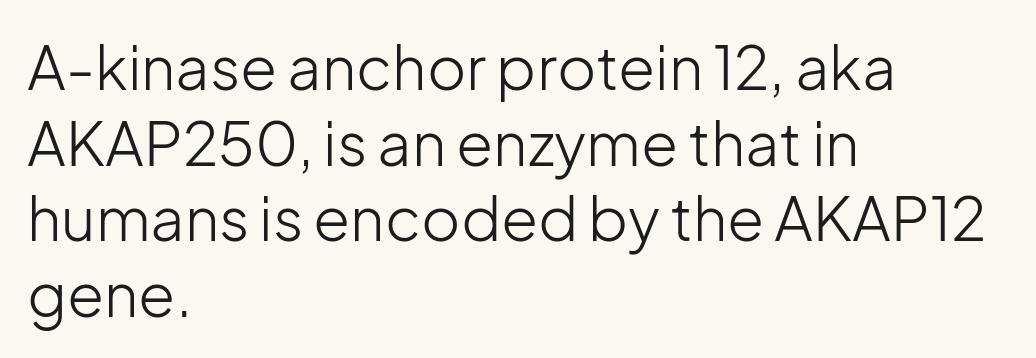
Visually the block forms a straight wall on the left and a jagged coastline on the right. The typesetting does not lean heavy: it is not bold. The horizontal fit of the characters is conventional and even. It's the straight-up-and-down kind of type.
